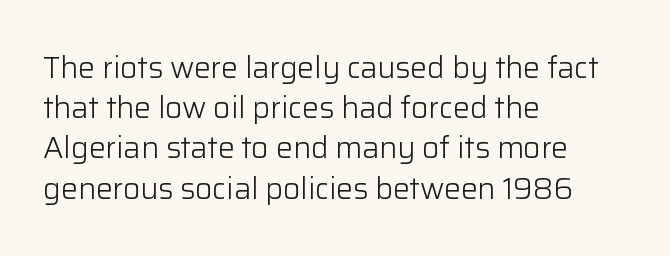
{"serif": "no", "italic": "no", "bold": "no", "weight": "light", "width": "normal", "stroke_contrast": "low", "x_height": "medium", "monospaced": "no", "underline": "no", "align": "left", "line_spacing": "normal", "line_spacing_ratio": 1.34, "letter_spacing": "normal", "letter_spacing_em": 0.0, "glyph_px": 30}
